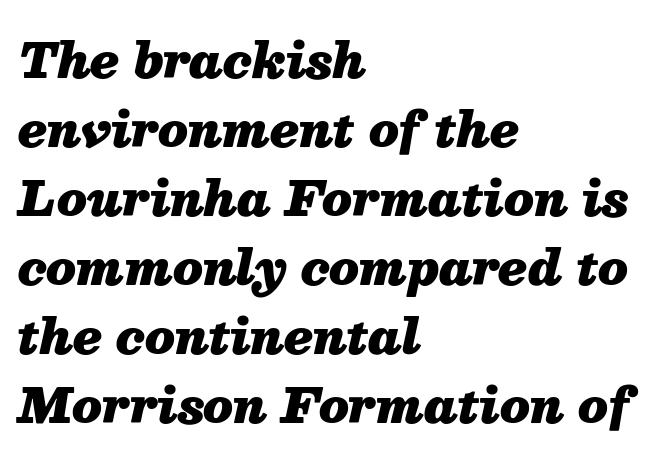
Q: Is the text bold? A: Yes.
Q: Is the text italic (slanted)? A: Yes, it leans right by about 13 degrees.
Q: Is the text underlined? A: No.
Q: How is the paragraph aligned? A: Left-aligned.
Q: Is the spacing between letters normal or unusually wide? A: Normal.
Q: Is the spacing between lines tight, normal or loose? A: Normal.
Q: Width (condensed, normal, or wide)? A: Normal.
Q: Stroke contrast? A: Medium.
Q: x-height? A: Medium.
Q: Monospaced? A: No.
